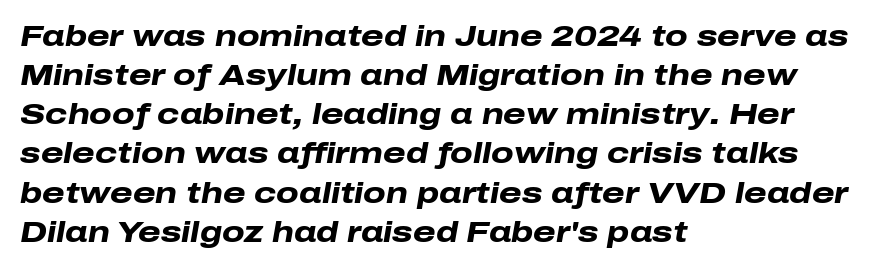
{"italic": "yes", "lean": "right", "slant_degrees": 10, "bold": "yes", "weight": "heavy", "width": "wide", "stroke_contrast": "low", "x_height": "medium", "monospaced": "no", "underline": "no", "align": "left", "line_spacing": "normal", "line_spacing_ratio": 1.35, "letter_spacing": "normal", "letter_spacing_em": 0.0, "glyph_px": 29}
